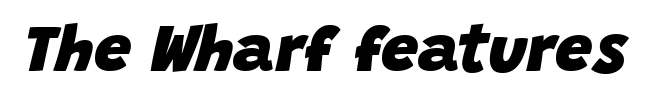
The image shows 66 px heavy type, italic (leaning right); set normal letter spacing, not underlined; low stroke contrast and a large x-height.
